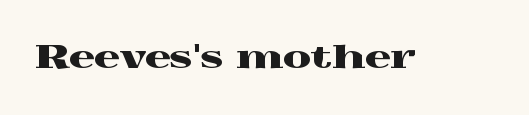
{"serif": "yes", "italic": "no", "width": "wide", "x_height": "medium", "monospaced": "no", "underline": "no", "letter_spacing": "normal", "letter_spacing_em": 0.0, "glyph_px": 32}
